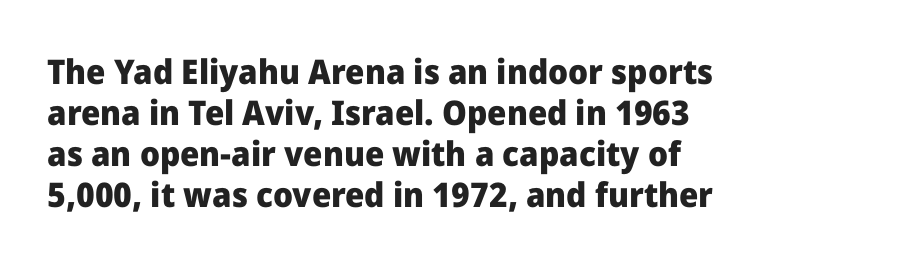
{"serif": "no", "italic": "no", "bold": "yes", "weight": "heavy", "width": "normal", "stroke_contrast": "low", "x_height": "medium", "monospaced": "no", "underline": "no", "align": "left", "line_spacing_ratio": 1.21, "letter_spacing": "normal", "letter_spacing_em": 0.0, "glyph_px": 34}
